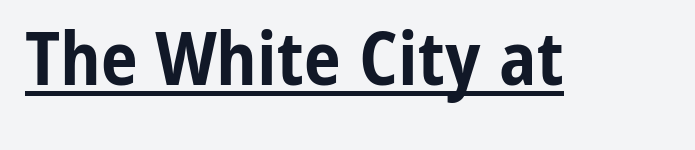
The image shows 74 px bold, condensed sans-serif type, upright; set normal letter spacing, underlined; low stroke contrast and a medium x-height.
